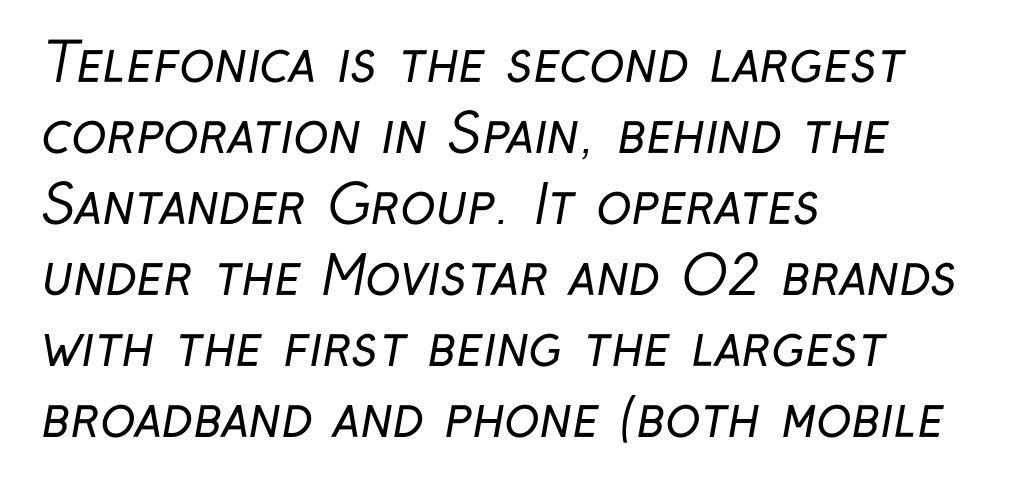
Stems here are at most as thick as an everyday book face. Is this a fixed-width face? No — the glyphs have proportional, varying widths. Characters follow at the spacing the type designer built in. Quick note: interline space is typical.
